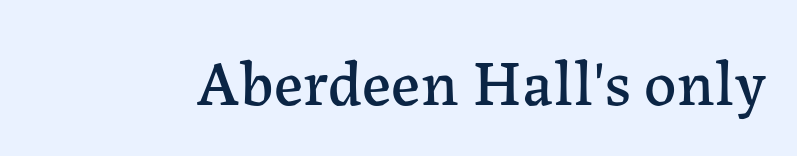
This sample uses plain, unmodified letter spacing. Quick note: underline off. The characters display serif detailing at their extremities. Do the characters align in a grid? No, the font is proportional. Rendered with straight, roman letterforms.
